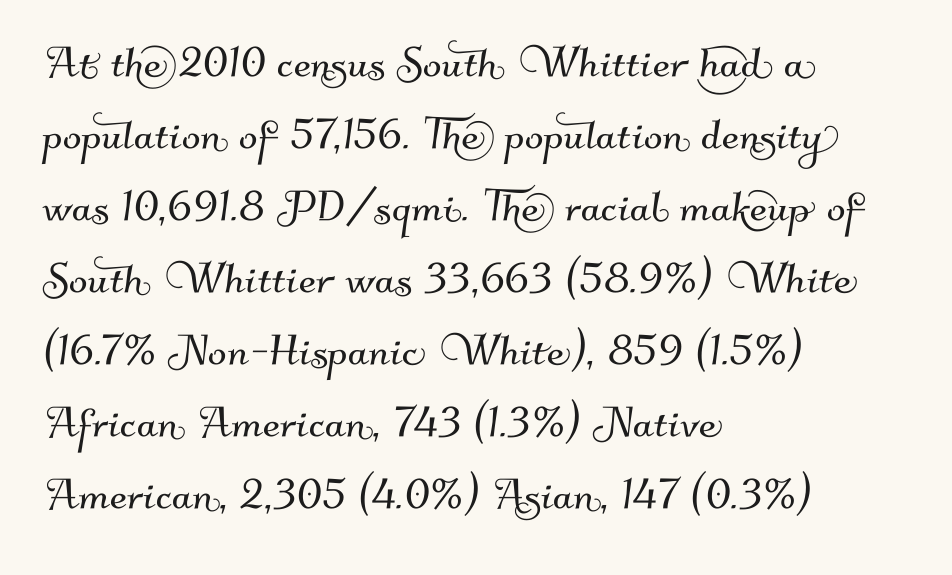
The image shows 55 px sans-serif type; set left-aligned, normal line spacing (1.31x), normal letter spacing, not underlined; medium stroke contrast and a small x-height.
